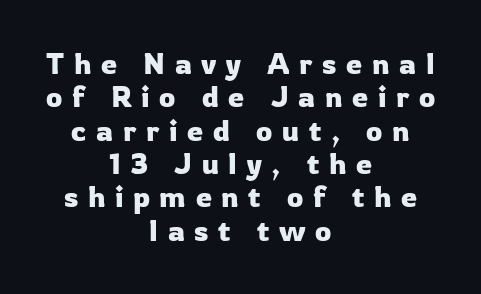
The image shows 29 px sans-serif type, upright; set centered, tight line spacing (1.15x), unusually wide letter spacing (+0.33 em), not underlined; low stroke contrast and a medium x-height.
